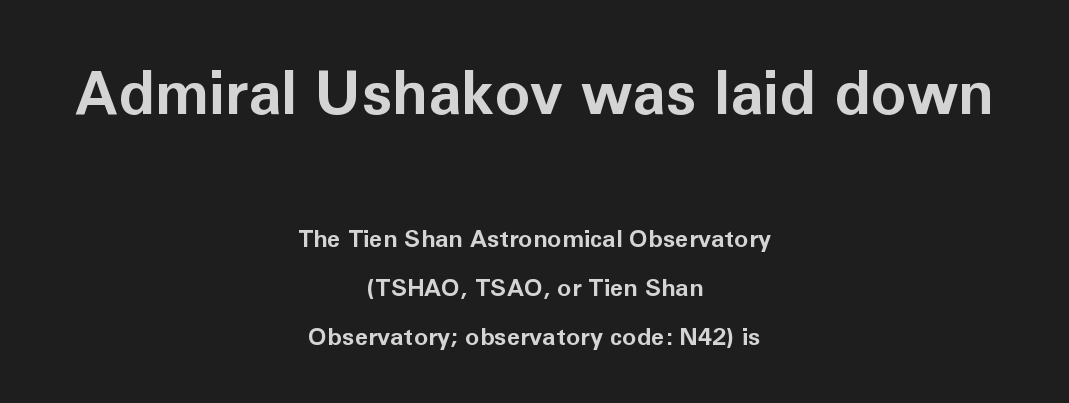
{"serif": "no", "italic": "no", "bold": "yes", "weight": "bold", "width": "normal", "stroke_contrast": "low", "x_height": "medium", "monospaced": "no", "underline": "no", "align": "center", "line_spacing": "loose", "line_spacing_ratio": 2.05, "letter_spacing": "normal", "letter_spacing_em": 0.0, "larger_block": "first", "size_ratio": 2.5, "glyph_px": 60}
